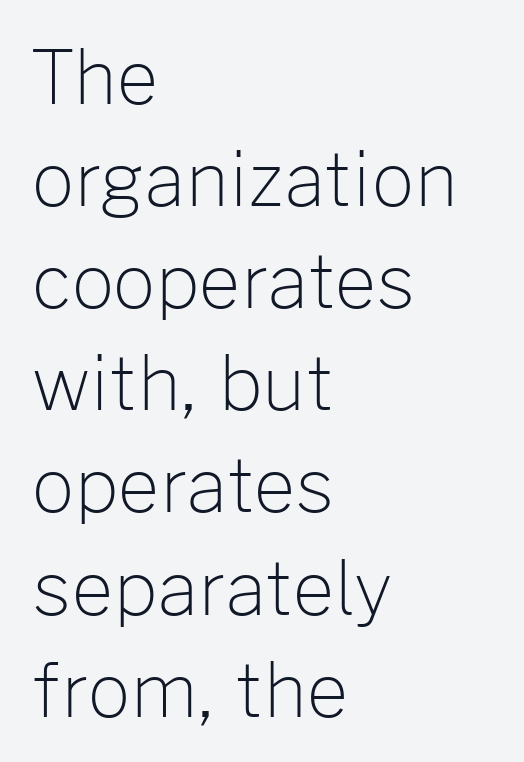
{"serif": "no", "italic": "no", "bold": "no", "weight": "light", "width": "normal", "stroke_contrast": "low", "x_height": "medium", "monospaced": "no", "underline": "no", "align": "left", "line_spacing": "normal", "line_spacing_ratio": 1.38, "letter_spacing": "normal", "letter_spacing_em": 0.0, "glyph_px": 74}
